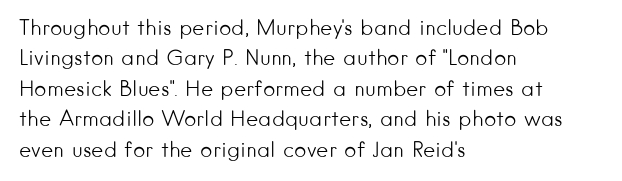
Letter spacing: default. Ink coverage per letter is moderate at most. The rag falls on the right side of this text block. Descenders are the only things crossing below the line. This block has exactly the height ordinary leading produces. This is the regular roman posture of the typeface.
